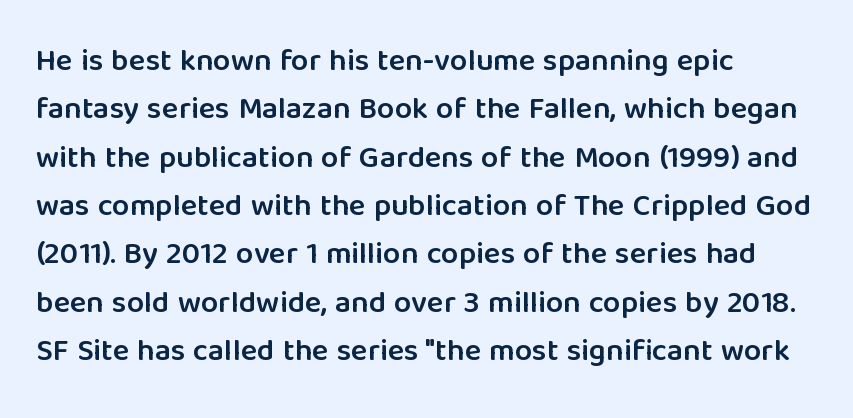
The image shows 31 px semibold sans-serif type, upright; set left-aligned, normal line spacing (1.56x), normal letter spacing, not underlined; low stroke contrast and a medium x-height.
